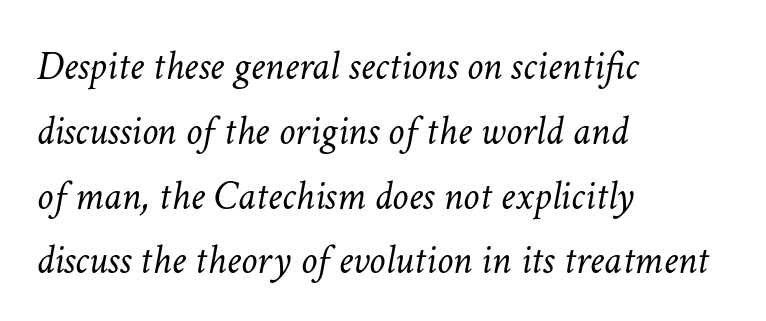
The image shows 41 px light type, italic (leaning right); set left-aligned, normal line spacing (1.58x), normal letter spacing, not underlined; low stroke contrast and a medium x-height.
